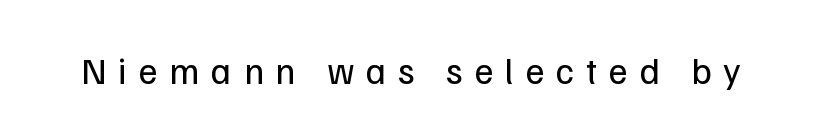
Quick note: not italic, upright. The letterforms sit at book weight or below. Loose tracking; the words dissolve into strings of separated letters. Type without underlining. Is this a fixed-width face? No — the glyphs have proportional, varying widths.
